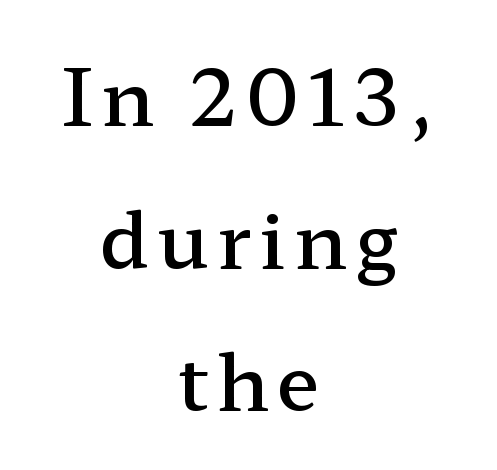
This rendering uses center alignment, leaving both contours irregular but symmetric. Strokes here are thickened, but only to semibold level. Note the varied advance widths — an 'i' is clearly narrower than an 'm'. You can tell it's not italic because the verticals are truly vertical. Descenders are the only things crossing below the line. Old-style or modern, the face here clearly has serifs.
